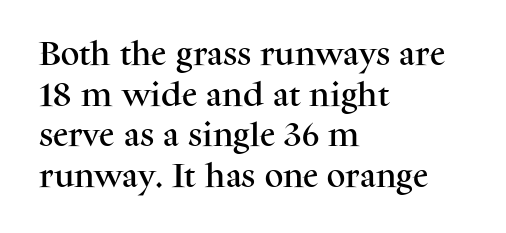
This rendering features lettering with no underline. How are the letters spaced? Ordinarily, with no added tracking. The setting favours the left margin, as ordinary paragraphs usually do. Does the lettering tilt? It doesn't — this is upright. Summary of vertical rhythm: regular, with standard interline spacing.
